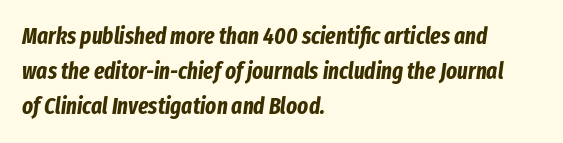
The image shows 23 px bold type, italic (leaning right); set left-aligned, normal line spacing (1.52x), normal letter spacing, not underlined.
